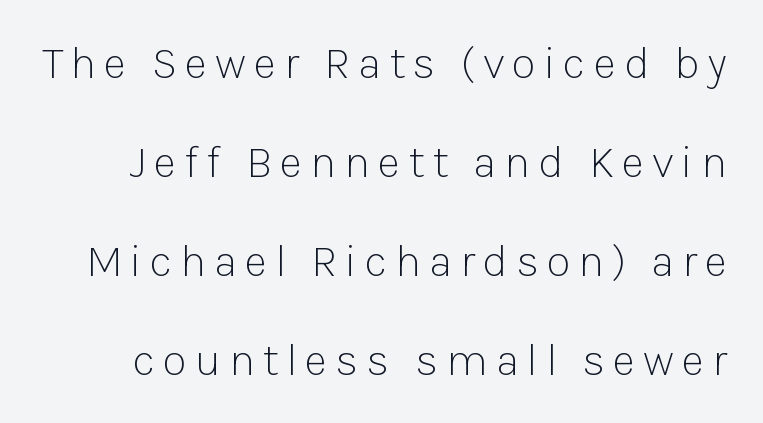
Each letter's strokes conclude bluntly, with no projecting serifs. Unlike italic type, these characters show no tilt at all. The face used here is proportionally spaced, like ordinary book or web type. Loosely led — the rows are spread out. The typesetting does not lean heavy: it is not bold. The passage shown is not underscored anywhere.
